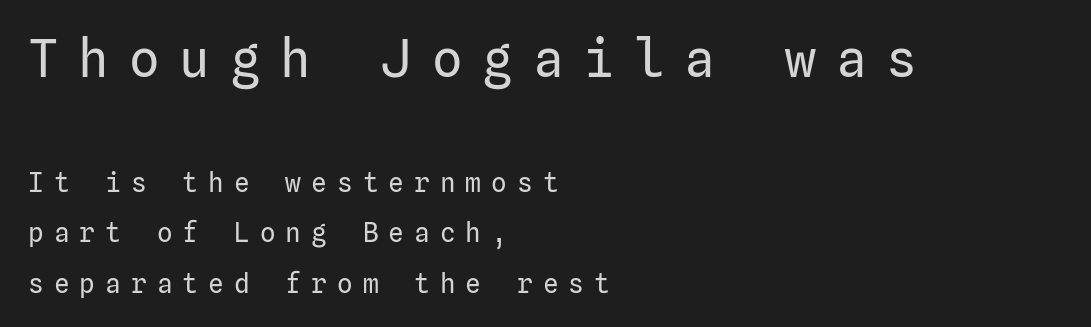
Q: Is the text bold? A: No.
Q: Is the text italic (slanted)? A: No, it is upright.
Q: Is the typeface a serif or a sans-serif typeface? A: Sans-serif.
Q: Is the text underlined? A: No.
Q: How is the paragraph aligned? A: Left-aligned.
Q: Is the spacing between letters normal or unusually wide? A: Unusually wide.
Q: Is the spacing between lines tight, normal or loose? A: Loose.
Q: Which block of text is set in a larger size, the first (top) or the second (bottom)? A: The first (top) one.
Q: Width (condensed, normal, or wide)? A: Normal.
Q: Stroke contrast? A: Low.
Q: x-height? A: Medium.
